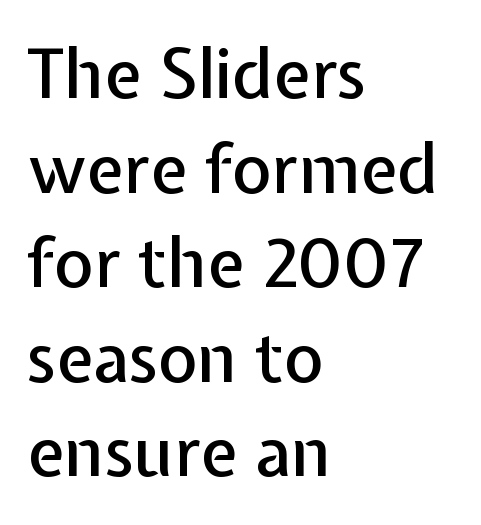
The image shows 68 px sans-serif type, upright; set left-aligned, normal line spacing (1.39x), normal letter spacing, not underlined; low stroke contrast and a medium x-height.
